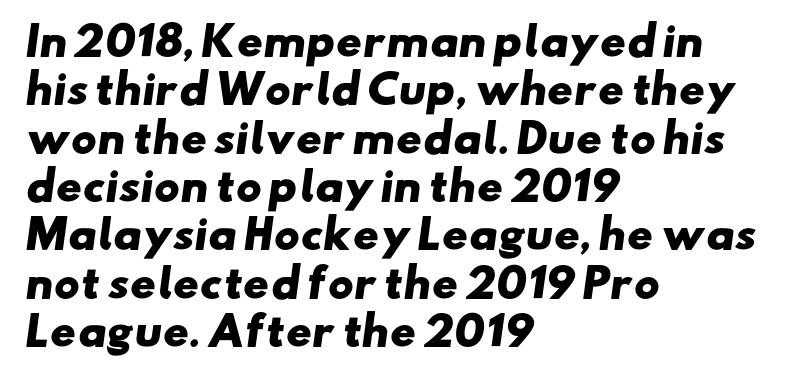
The image shows 39 px heavy, wide sans-serif type; set left-aligned, line spacing 1.24x, normal letter spacing, not underlined; low stroke contrast and a small x-height.
